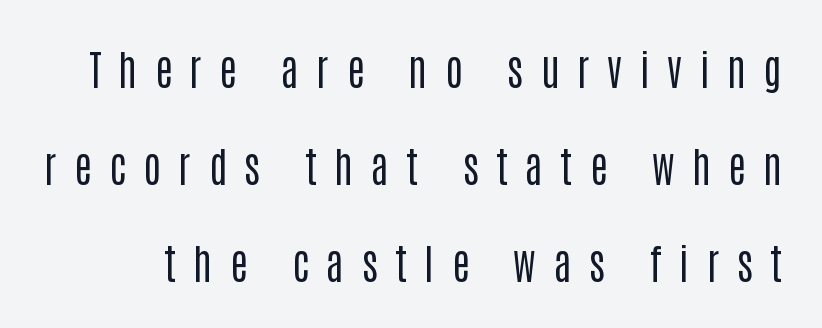
The image shows 41 px regular-weight, condensed sans-serif type, upright; set loose line spacing (2.36x), unusually wide letter spacing (+0.43 em), not underlined; low stroke contrast and a large x-height.
